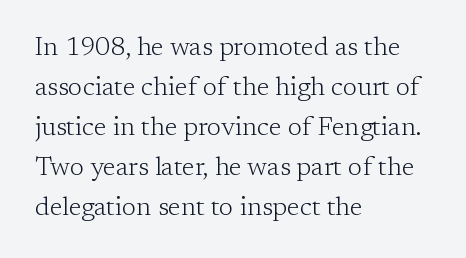
Q: Is the text bold? A: No.
Q: Is the text italic (slanted)? A: No, it is upright.
Q: Is the text underlined? A: No.
Q: How is the paragraph aligned? A: Left-aligned.
Q: Is the spacing between letters normal or unusually wide? A: Normal.
Q: Is the spacing between lines tight, normal or loose? A: Normal.
